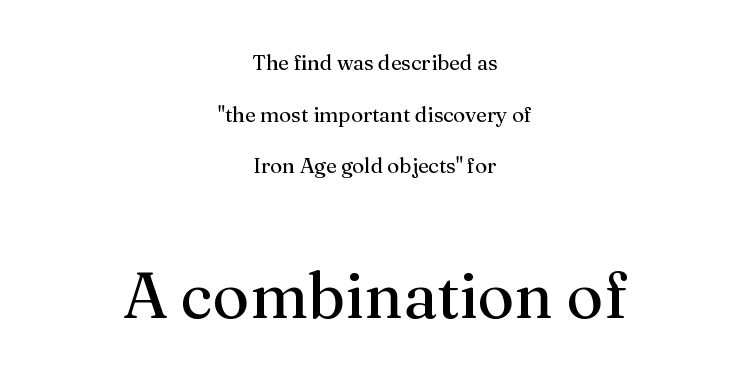
Q: Is the text bold? A: No.
Q: Is the text italic (slanted)? A: No, it is upright.
Q: Is the typeface a serif or a sans-serif typeface? A: Serif.
Q: Is the text underlined? A: No.
Q: How is the paragraph aligned? A: Centered.
Q: Is the spacing between letters normal or unusually wide? A: Normal.
Q: Is the spacing between lines tight, normal or loose? A: Loose.
Q: Which block of text is set in a larger size, the first (top) or the second (bottom)? A: The second (bottom) one.
Q: Width (condensed, normal, or wide)? A: Normal.
Q: Stroke contrast? A: Medium.
Q: x-height? A: Medium.
Q: Monospaced? A: No.
